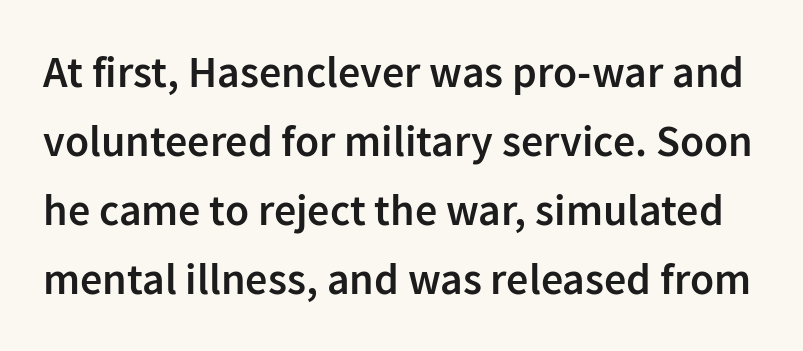
Q: Is the text bold? A: Semi-bold.
Q: Is the text italic (slanted)? A: No, it is upright.
Q: Is the typeface a serif or a sans-serif typeface? A: Sans-serif.
Q: Is the text underlined? A: No.
Q: Is the spacing between letters normal or unusually wide? A: Normal.
Q: Is the spacing between lines tight, normal or loose? A: Normal.
Q: Width (condensed, normal, or wide)? A: Normal.
Q: Stroke contrast? A: Low.
Q: x-height? A: Medium.
Q: Monospaced? A: No.
